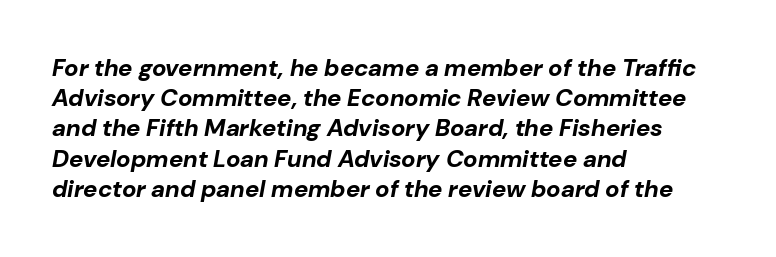
Q: Is the text bold? A: Yes.
Q: Is the text italic (slanted)? A: Yes, it leans right by about 10 degrees.
Q: Is the text underlined? A: No.
Q: How is the paragraph aligned? A: Left-aligned.
Q: Is the spacing between letters normal or unusually wide? A: Normal.
Q: Is the spacing between lines tight, normal or loose? A: Normal.
